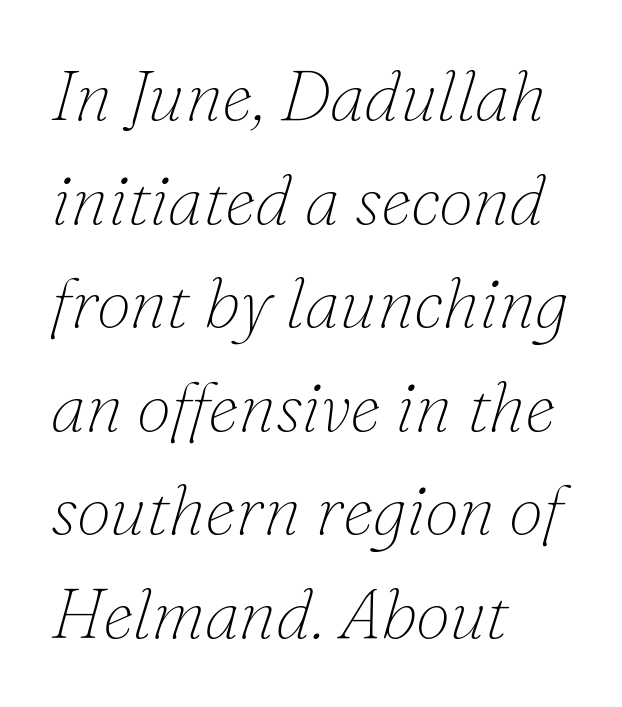
The image shows 70 px thin serif type, italic (leaning right); set left-aligned, normal line spacing (1.48x), normal letter spacing, not underlined; low stroke contrast and a small x-height.
